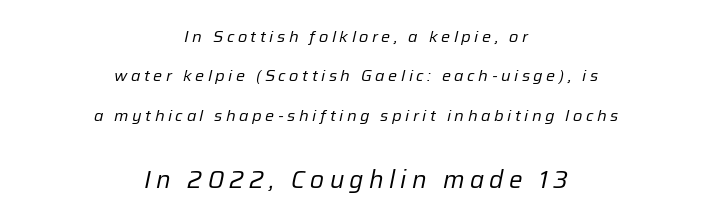
The image shows 24 px text type, italic (leaning right); set centered, loose line spacing (2.46x), unusually wide letter spacing (+0.22 em), not underlined; the second (bottom) block is 1.5x larger.
